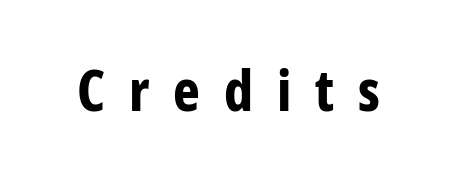
Q: Is the text bold? A: Yes.
Q: Is the text italic (slanted)? A: No, it is upright.
Q: Is the typeface a serif or a sans-serif typeface? A: Sans-serif.
Q: Is the text underlined? A: No.
Q: Is the spacing between letters normal or unusually wide? A: Unusually wide.
Q: Width (condensed, normal, or wide)? A: Condensed.
Q: Stroke contrast? A: Low.
Q: x-height? A: Medium.
Q: Monospaced? A: No.
